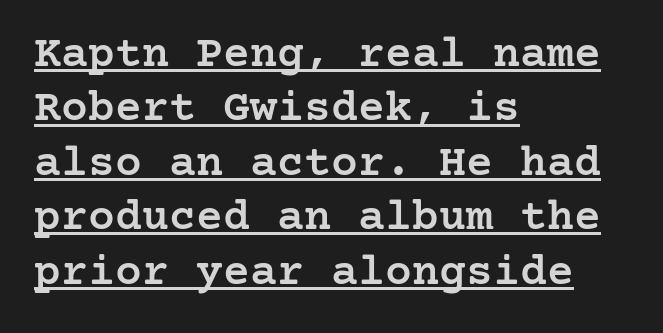
The image shows 45 px semibold serif type, upright; set left-aligned, line spacing 1.21x, normal letter spacing, underlined; low stroke contrast and a medium x-height.
